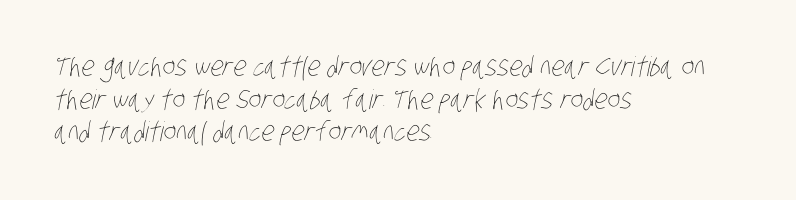
{"bold": "no", "underline": "no", "align": "left", "line_spacing_ratio": 1.21, "letter_spacing": "normal", "letter_spacing_em": 0.0, "glyph_px": 27}
